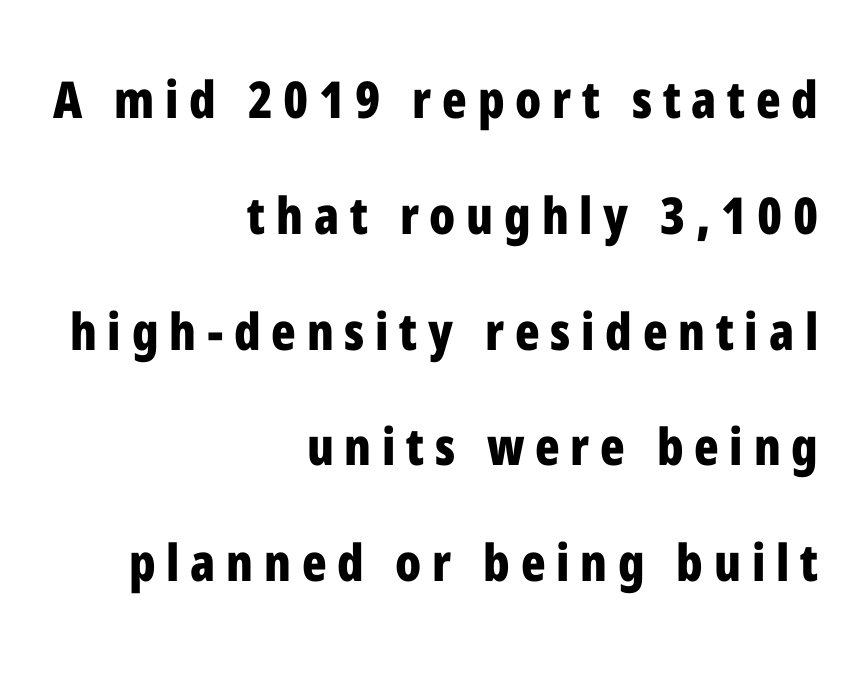
Regarding serifs, this sample does without them. Which margin do the lines hug? The right one — the left edge is uneven. How heavy is the stroke? Heavy — this is a bold. Plain, unruled lines of type. No italicization has been applied; the sample stays upright. Looks like regular typesetting: each glyph gets only the width it needs.
